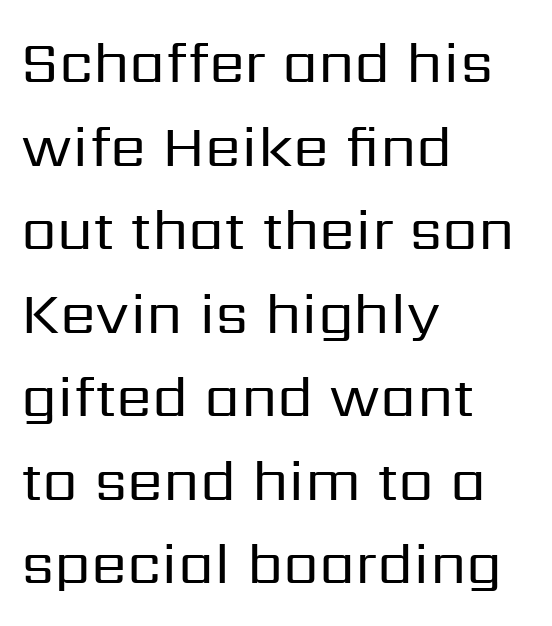
Q: Is the text bold? A: No.
Q: Is the text italic (slanted)? A: No, it is upright.
Q: Is the typeface a serif or a sans-serif typeface? A: Sans-serif.
Q: Is the text underlined? A: No.
Q: How is the paragraph aligned? A: Left-aligned.
Q: Is the spacing between letters normal or unusually wide? A: Normal.
Q: Is the spacing between lines tight, normal or loose? A: Normal.
Q: Width (condensed, normal, or wide)? A: Normal.
Q: Stroke contrast? A: Low.
Q: x-height? A: Medium.
Q: Monospaced? A: No.
